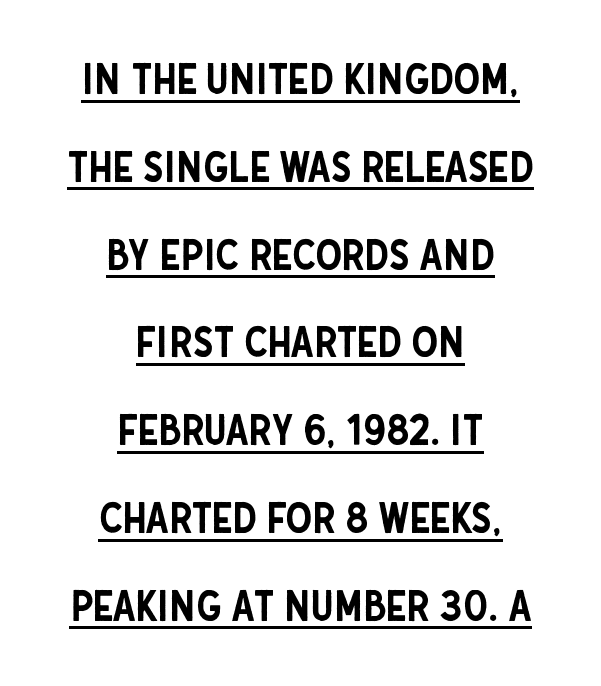
Q: Is the text italic (slanted)? A: No, it is upright.
Q: Is the typeface a serif or a sans-serif typeface? A: Sans-serif.
Q: Is the text underlined? A: Yes.
Q: How is the paragraph aligned? A: Centered.
Q: Is the spacing between letters normal or unusually wide? A: Normal.
Q: Is the spacing between lines tight, normal or loose? A: Loose.
Q: Width (condensed, normal, or wide)? A: Condensed.
Q: Stroke contrast? A: Low.
Q: x-height? A: Large.
Q: Monospaced? A: No.
